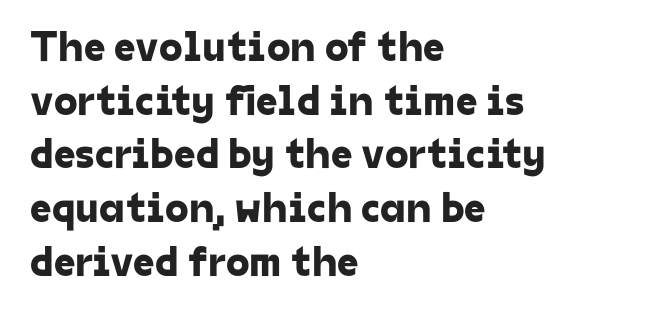
{"serif": "no", "width": "normal", "stroke_contrast": "low", "x_height": "medium", "monospaced": "no", "underline": "no", "align": "left", "line_spacing": "normal", "line_spacing_ratio": 1.25, "letter_spacing": "normal", "letter_spacing_em": 0.0, "glyph_px": 43}
